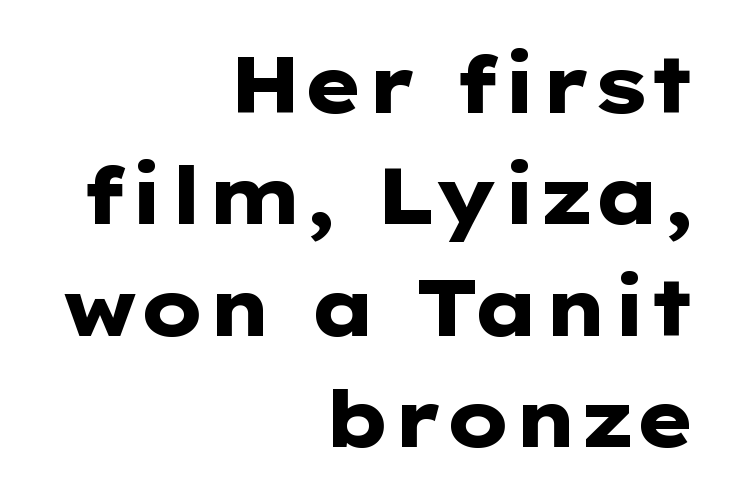
Q: Is the text bold? A: Yes.
Q: Is the text italic (slanted)? A: No, it is upright.
Q: Is the typeface a serif or a sans-serif typeface? A: Sans-serif.
Q: Is the text underlined? A: No.
Q: How is the paragraph aligned? A: Right-aligned.
Q: Is the spacing between letters normal or unusually wide? A: Normal.
Q: Is the spacing between lines tight, normal or loose? A: Normal.
Q: Width (condensed, normal, or wide)? A: Wide.
Q: Stroke contrast? A: Low.
Q: x-height? A: Medium.
Q: Monospaced? A: No.
